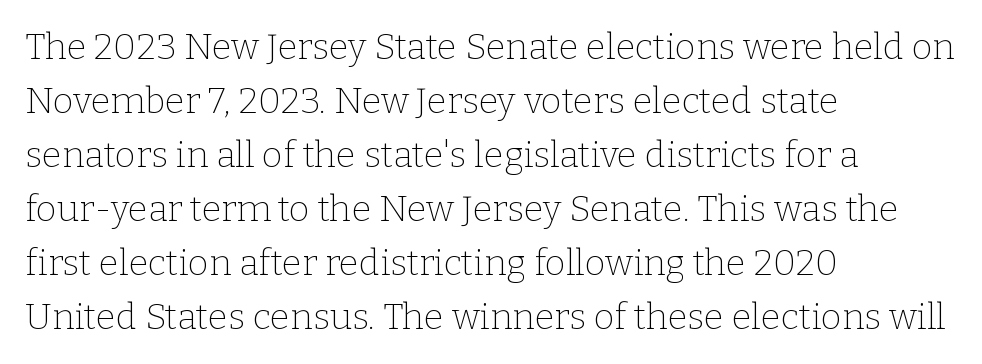
{"serif": "yes", "italic": "no", "bold": "no", "weight": "thin", "width": "normal", "stroke_contrast": "low", "x_height": "medium", "monospaced": "no", "underline": "no", "align": "left", "line_spacing": "normal", "line_spacing_ratio": 1.5, "letter_spacing": "normal", "letter_spacing_em": 0.0, "glyph_px": 36}
